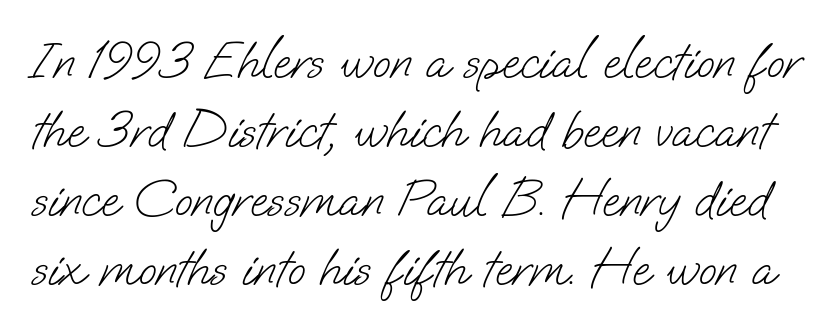
Q: Is the text bold? A: No.
Q: Is the typeface a serif or a sans-serif typeface? A: Sans-serif.
Q: Is the text underlined? A: No.
Q: Is the spacing between letters normal or unusually wide? A: Normal.
Q: Is the spacing between lines tight, normal or loose? A: Normal.
Q: Width (condensed, normal, or wide)? A: Normal.
Q: Stroke contrast? A: Low.
Q: x-height? A: Small.
Q: Monospaced? A: No.
